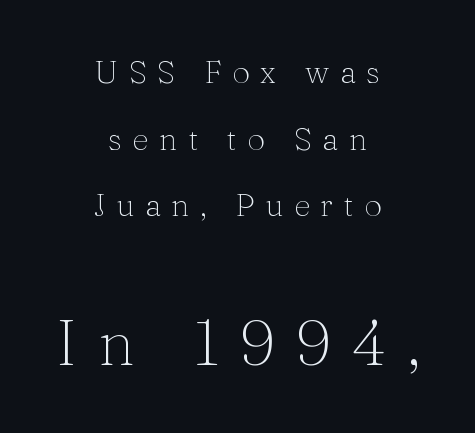
{"serif": "yes", "italic": "no", "bold": "no", "weight": "thin", "width": "normal", "stroke_contrast": "medium", "x_height": "medium", "monospaced": "no", "underline": "no", "align": "center", "line_spacing": "loose", "line_spacing_ratio": 2.08, "letter_spacing": "wide", "letter_spacing_em": 0.33, "larger_block": "second", "size_ratio": 2.0, "glyph_px": 64}
